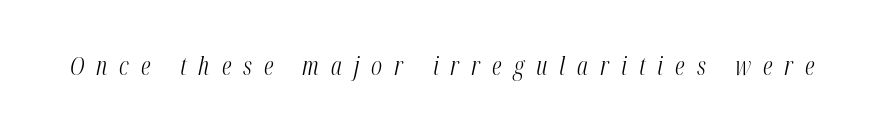
The image shows 25 px text type, italic (leaning right); set unusually wide letter spacing (+0.48 em), not underlined.
